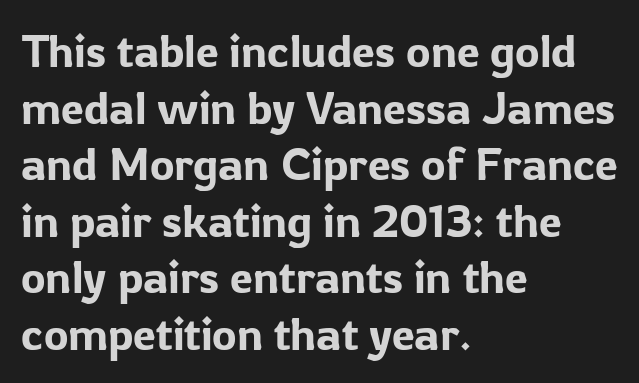
Q: Is the text italic (slanted)? A: No, it is upright.
Q: Is the typeface a serif or a sans-serif typeface? A: Sans-serif.
Q: Is the text underlined? A: No.
Q: How is the paragraph aligned? A: Left-aligned.
Q: Is the spacing between letters normal or unusually wide? A: Normal.
Q: Width (condensed, normal, or wide)? A: Normal.
Q: Stroke contrast? A: Low.
Q: x-height? A: Medium.
Q: Monospaced? A: No.
